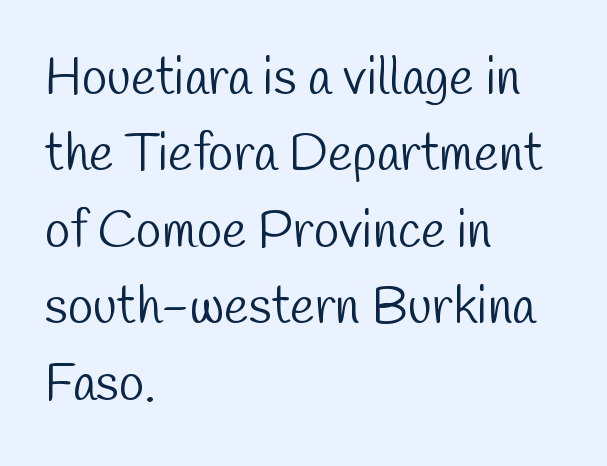
Q: Is the text bold? A: No.
Q: Is the typeface a serif or a sans-serif typeface? A: Sans-serif.
Q: Is the text underlined? A: No.
Q: How is the paragraph aligned? A: Left-aligned.
Q: Is the spacing between letters normal or unusually wide? A: Normal.
Q: Is the spacing between lines tight, normal or loose? A: Normal.
Q: Width (condensed, normal, or wide)? A: Condensed.
Q: Stroke contrast? A: Low.
Q: x-height? A: Medium.
Q: Monospaced? A: No.
